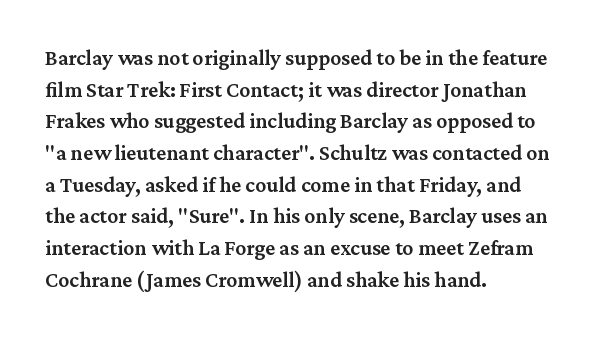
The image shows 22 px text type, upright; set left-aligned, normal line spacing (1.44x), normal letter spacing, not underlined.
